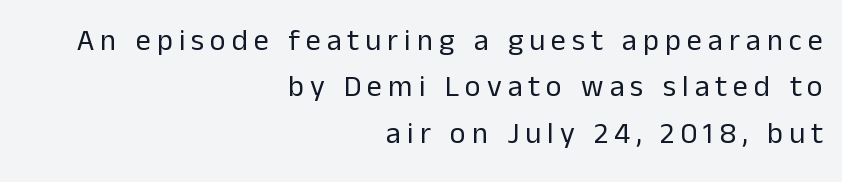
{"serif": "no", "italic": "no", "bold": "no", "weight": "regular", "width": "normal", "stroke_contrast": "low", "x_height": "medium", "monospaced": "no", "underline": "no", "align": "right", "line_spacing": "normal", "line_spacing_ratio": 1.55, "letter_spacing": "wide", "letter_spacing_em": 0.2, "glyph_px": 30}
